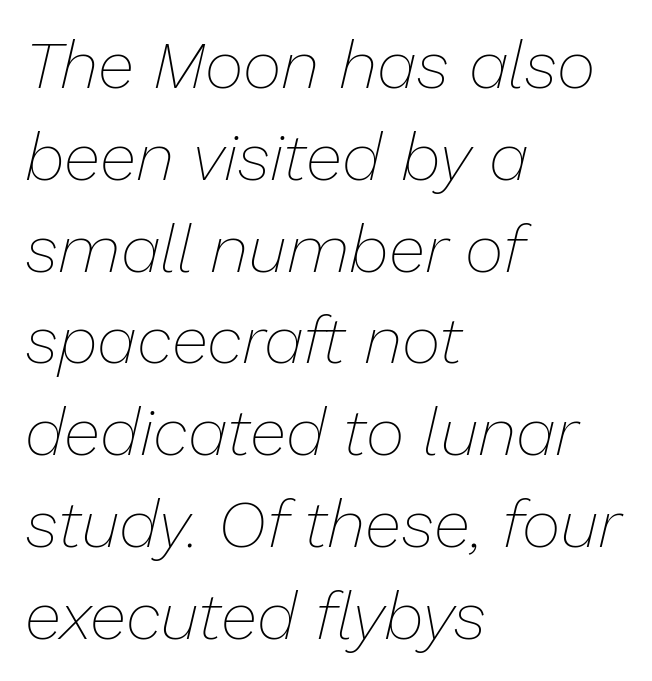
Q: Is the text bold? A: No.
Q: Is the text italic (slanted)? A: Yes, it leans right by about 13 degrees.
Q: Is the text underlined? A: No.
Q: How is the paragraph aligned? A: Left-aligned.
Q: Is the spacing between letters normal or unusually wide? A: Normal.
Q: Is the spacing between lines tight, normal or loose? A: Normal.
Q: Width (condensed, normal, or wide)? A: Normal.
Q: Stroke contrast? A: Low.
Q: x-height? A: Medium.
Q: Monospaced? A: No.
